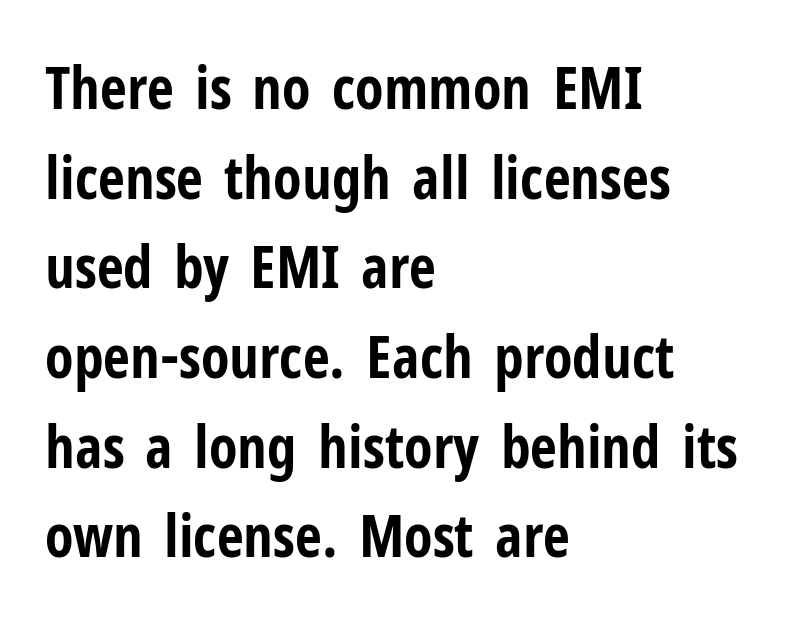
The image shows 59 px bold, condensed sans-serif type, upright; set left-aligned, normal line spacing (1.52x), normal letter spacing, not underlined; low stroke contrast and a medium x-height.
